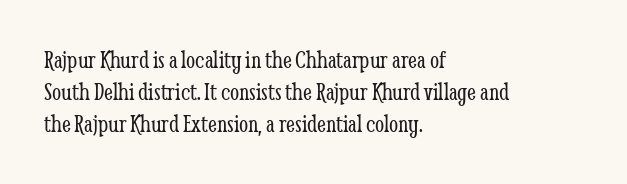
No letter is thick-stroked: the sample isn't bold. The lettering stays uniformly vertical, giving the passage a roman look. This sample uses plain, unmodified letter spacing. These lines stack with their left ends in a neat column. The gap between lines stays unmarked.
